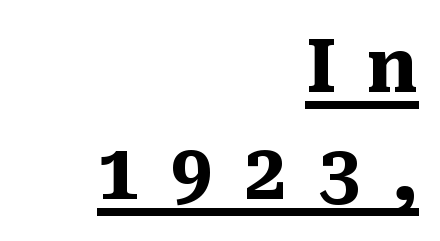
The image shows 75 px heavy serif type, upright; set right-aligned, normal line spacing (1.43x), unusually wide letter spacing (+0.42 em), underlined; medium stroke contrast and a medium x-height.
